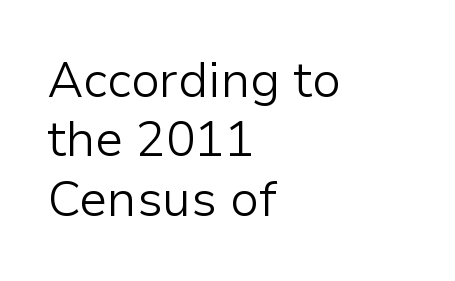
Q: Is the text bold? A: No.
Q: Is the text italic (slanted)? A: No, it is upright.
Q: Is the typeface a serif or a sans-serif typeface? A: Sans-serif.
Q: Is the text underlined? A: No.
Q: How is the paragraph aligned? A: Left-aligned.
Q: Is the spacing between letters normal or unusually wide? A: Normal.
Q: Width (condensed, normal, or wide)? A: Normal.
Q: Stroke contrast? A: Low.
Q: x-height? A: Medium.
Q: Monospaced? A: No.
